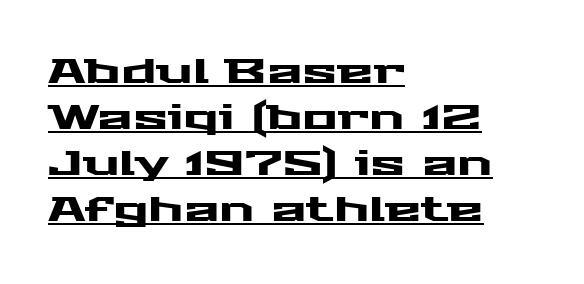
{"serif": "no", "italic": "no", "width": "wide", "stroke_contrast": "medium", "x_height": "medium", "monospaced": "no", "underline": "yes", "align": "left", "line_spacing": "normal", "line_spacing_ratio": 1.39, "letter_spacing": "normal", "letter_spacing_em": 0.0, "glyph_px": 33}
